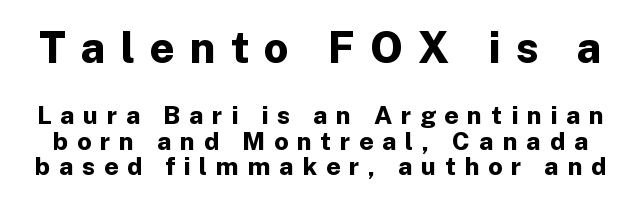
Q: Is the text bold? A: Yes.
Q: Is the text italic (slanted)? A: No, it is upright.
Q: Is the typeface a serif or a sans-serif typeface? A: Sans-serif.
Q: Is the text underlined? A: No.
Q: Is the spacing between letters normal or unusually wide? A: Unusually wide.
Q: Is the spacing between lines tight, normal or loose? A: Tight.
Q: Which block of text is set in a larger size, the first (top) or the second (bottom)? A: The first (top) one.
Q: Width (condensed, normal, or wide)? A: Normal.
Q: Stroke contrast? A: Low.
Q: x-height? A: Medium.
Q: Monospaced? A: No.
